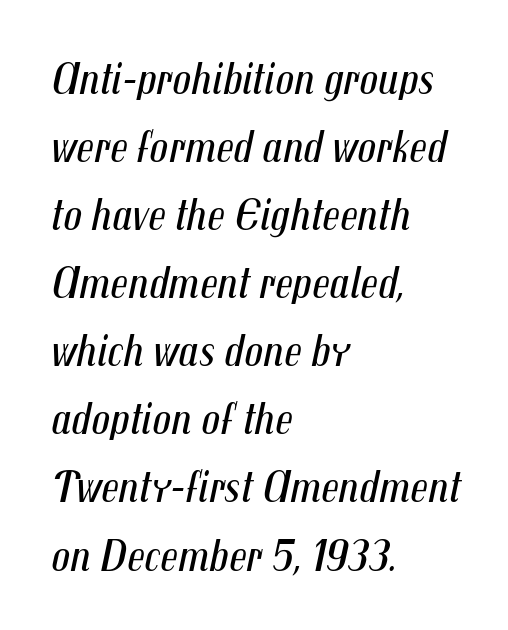
Q: Is the text bold? A: No.
Q: Is the text italic (slanted)? A: Yes, it leans right by about 12 degrees.
Q: Is the text underlined? A: No.
Q: How is the paragraph aligned? A: Left-aligned.
Q: Is the spacing between letters normal or unusually wide? A: Normal.
Q: Is the spacing between lines tight, normal or loose? A: Normal.
Q: Width (condensed, normal, or wide)? A: Condensed.
Q: Stroke contrast? A: Medium.
Q: x-height? A: Medium.
Q: Monospaced? A: No.
